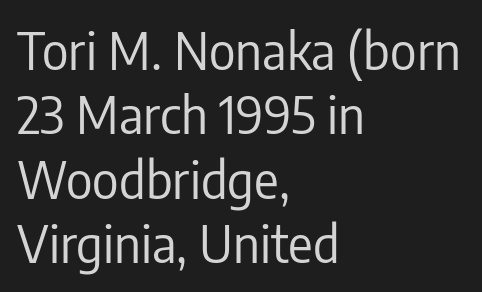
{"serif": "no", "italic": "no", "bold": "no", "weight": "regular", "width": "condensed", "stroke_contrast": "low", "x_height": "medium", "monospaced": "no", "underline": "no", "align": "left", "line_spacing": "normal", "line_spacing_ratio": 1.26, "letter_spacing": "normal", "letter_spacing_em": 0.0, "glyph_px": 51}
